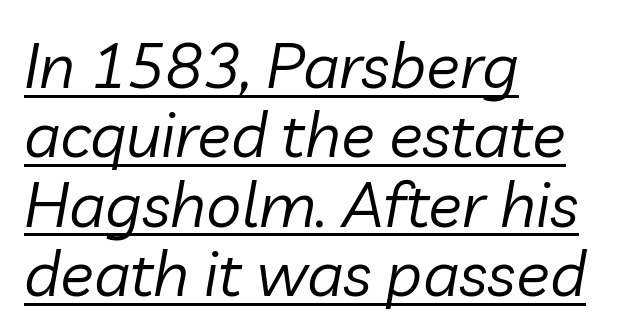
{"italic": "yes", "lean": "right", "slant_degrees": 10, "bold": "no", "weight": "regular", "width": "normal", "stroke_contrast": "low", "x_height": "medium", "monospaced": "no", "underline": "yes", "align": "left", "line_spacing": "tight", "line_spacing_ratio": 1.1, "letter_spacing": "normal", "letter_spacing_em": 0.0, "glyph_px": 63}
